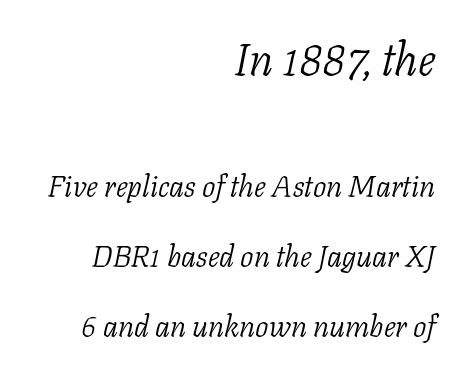
The strokes are not fattened; the text isn't bold. Compared with a flush-left layout, this one pins lines to the opposite, right side. The specimen omits any rule beneath the text block's lines. The face used here is proportionally spaced, like ordinary book or web type. Does extra space separate the letters? No, they use regular spacing.
